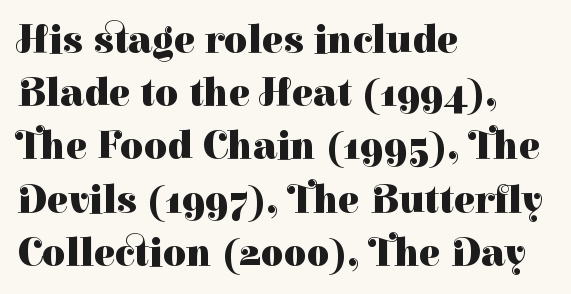
{"serif": "yes", "italic": "no", "bold": "yes", "weight": "heavy", "width": "normal", "stroke_contrast": "high", "x_height": "medium", "monospaced": "no", "underline": "no", "align": "left", "line_spacing": "normal", "line_spacing_ratio": 1.33, "letter_spacing": "normal", "letter_spacing_em": 0.0, "glyph_px": 40}
